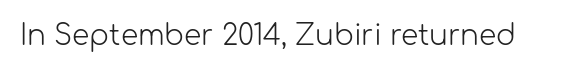
The image shows 28 px light sans-serif type, upright; set normal letter spacing, not underlined; low stroke contrast and a medium x-height.
